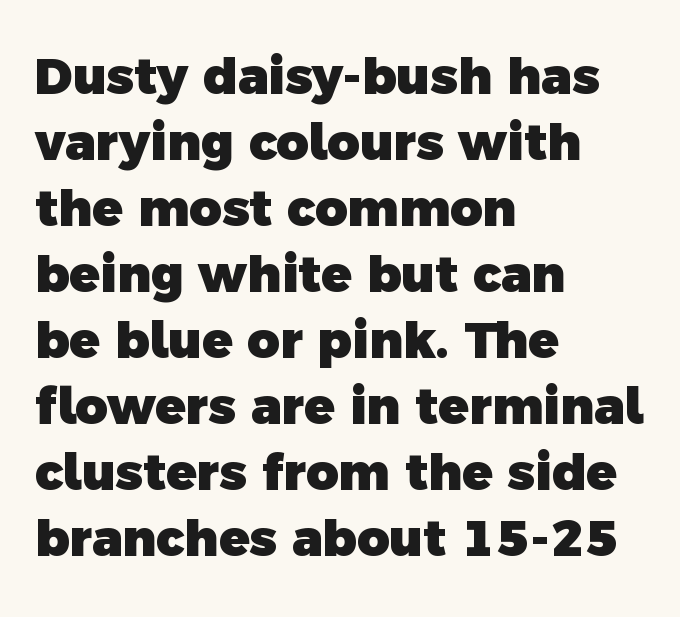
The image shows 50 px heavy sans-serif type; set left-aligned, normal line spacing (1.32x), normal letter spacing, not underlined; a medium x-height.
